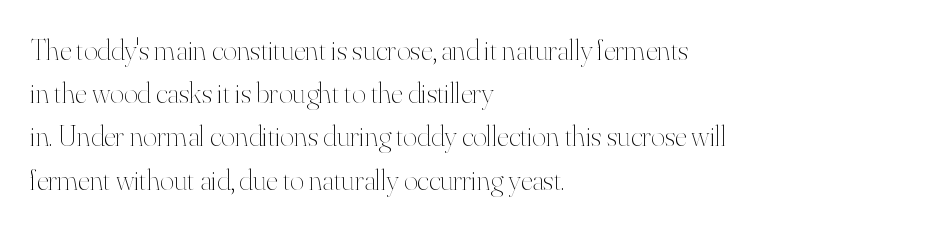
Compared with typical paragraphs, the rows here are spaced about the same. Think of a printed novel: that variable character pitch is what you see here. The passage is arranged the way most books set body copy — flush left. No letter is thick-stroked: the sample isn't bold.
